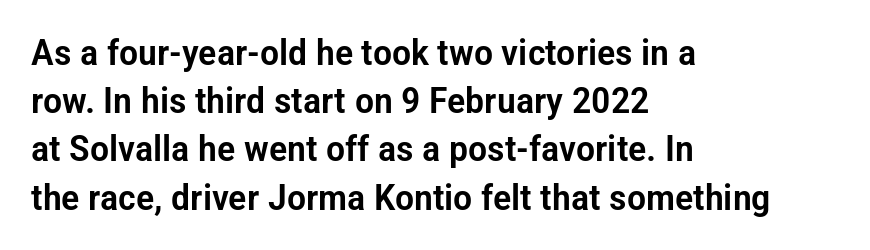
{"serif": "no", "italic": "no", "width": "condensed", "stroke_contrast": "low", "x_height": "medium", "monospaced": "no", "underline": "no", "align": "left", "line_spacing": "normal", "line_spacing_ratio": 1.34, "letter_spacing": "normal", "letter_spacing_em": 0.0, "glyph_px": 36}
